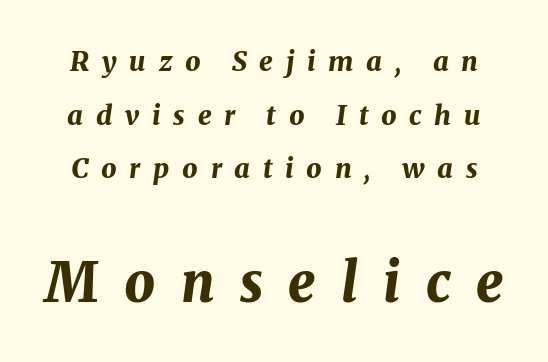
Q: Is the text bold? A: Yes.
Q: Is the text italic (slanted)? A: Yes, it leans right by about 8 degrees.
Q: Is the text underlined? A: No.
Q: Is the spacing between letters normal or unusually wide? A: Unusually wide.
Q: Is the spacing between lines tight, normal or loose? A: Loose.
Q: Which block of text is set in a larger size, the first (top) or the second (bottom)? A: The second (bottom) one.
Q: Width (condensed, normal, or wide)? A: Normal.
Q: Stroke contrast? A: Medium.
Q: x-height? A: Medium.
Q: Monospaced? A: No.
